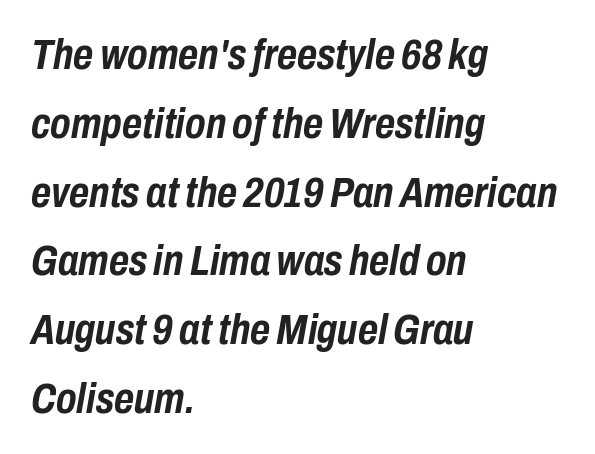
Compared with a centered layout, this one pins lines to the left instead. Inter-character spacing is left at the font's built-in metrics. Descenders hang freely into open space. Pretty heavy lettering here — definitely bold. Observe the lean: these are italic letterforms. This sample has the flowing, uneven cadence of proportional lettering.
